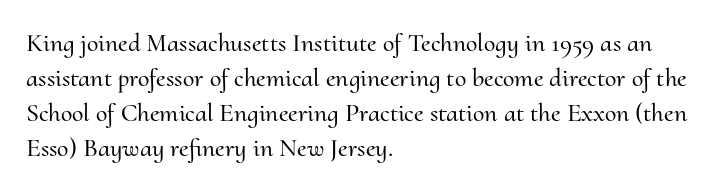
The image shows 26 px text type, upright; set left-aligned, normal line spacing (1.34x), normal letter spacing, not underlined.
